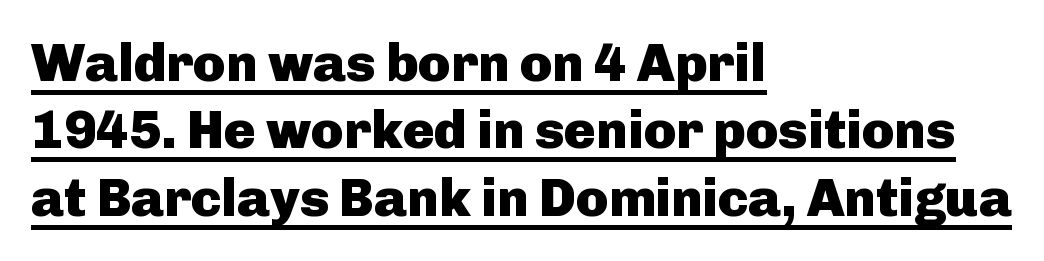
Standard letterfit; no display-style spreading of the glyphs. The designer left line spacing at the default. Horizontal alignment here is leftward, the default for most running prose. A full-strength bold gives these letters their thick strokes. The text was rendered using a sans face with plain stroke endings. No italicization has been applied; the sample stays upright.
